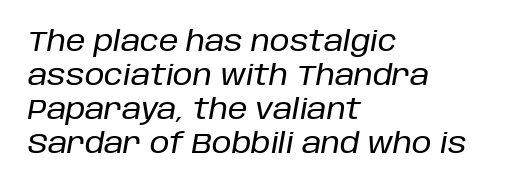
The image shows 28 px text type, italic (leaning right); set left-aligned, line spacing 1.22x, normal letter spacing, not underlined; low stroke contrast and a large x-height.
